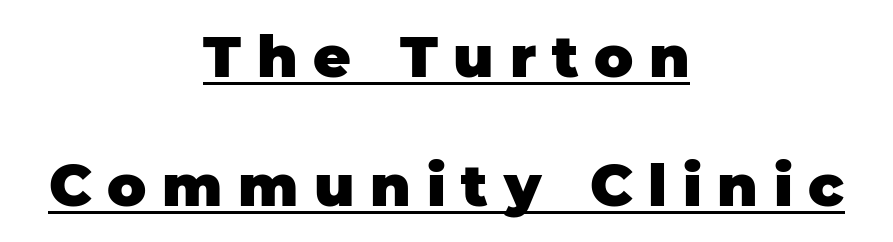
The image shows 58 px heavy sans-serif type, upright; set centered, loose line spacing (2.23x), unusually wide letter spacing (+0.27 em), underlined; low stroke contrast and a large x-height.
